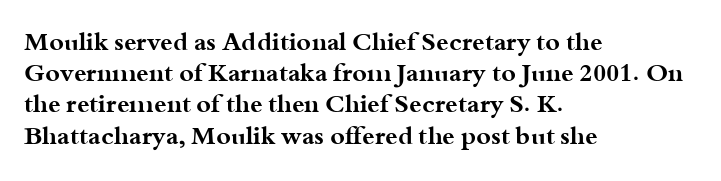
Caption: standard tracking, unaltered. Weight: bold. Line beginnings align vertically; line endings do not. The type sits square on the baseline with zero lean.
